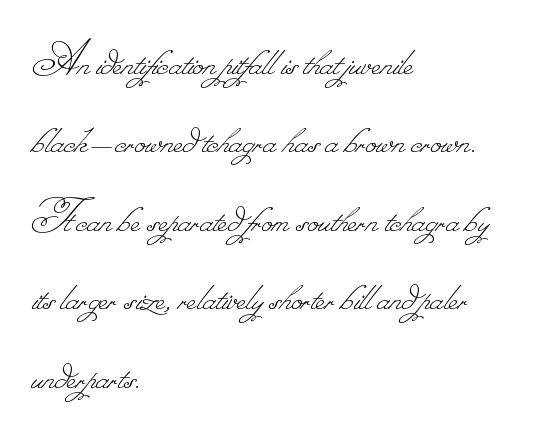
Q: Is the text bold? A: No.
Q: Is the text underlined? A: No.
Q: How is the paragraph aligned? A: Left-aligned.
Q: Is the spacing between letters normal or unusually wide? A: Normal.
Q: Is the spacing between lines tight, normal or loose? A: Normal.
Q: Width (condensed, normal, or wide)? A: Normal.
Q: Stroke contrast? A: Low.
Q: Monospaced? A: No.
